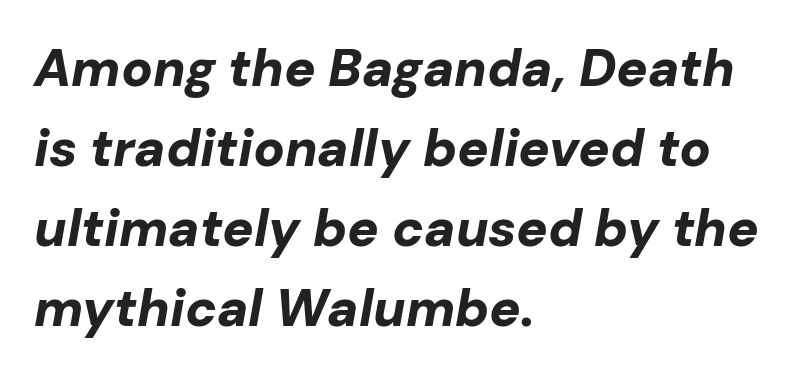
The image shows 52 px bold type, italic (leaning right); set left-aligned, normal line spacing (1.54x), normal letter spacing, not underlined; low stroke contrast and a medium x-height.
